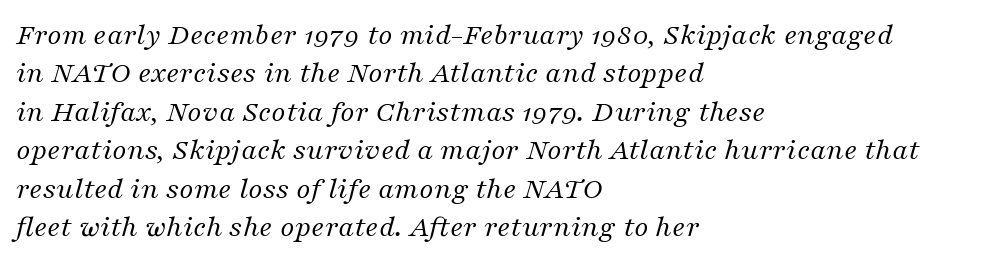
{"serif": "yes", "italic": "yes", "lean": "right", "slant_degrees": 16, "bold": "no", "weight": "regular", "width": "normal", "stroke_contrast": "medium", "x_height": "medium", "monospaced": "no", "underline": "no", "align": "left", "line_spacing_ratio": 1.24, "letter_spacing": "normal", "letter_spacing_em": 0.0, "glyph_px": 31}
